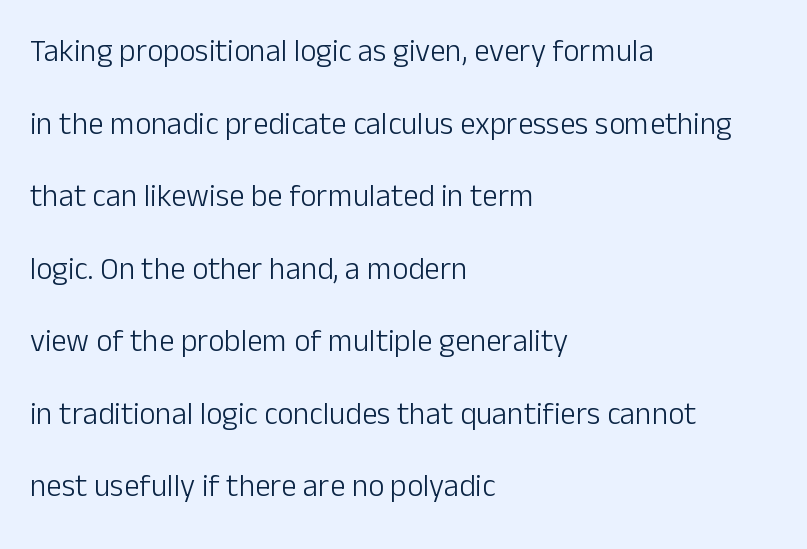
This rendering features lettering with no underline. Every character sits straight up, as roman type does. The font is comparable to plain body text, perhaps lighter. Do the characters align in a grid? No, the font is proportional. Compared with typical paragraphs, the rows here are farther apart. Visually the block forms a straight wall on the left and a jagged coastline on the right.
